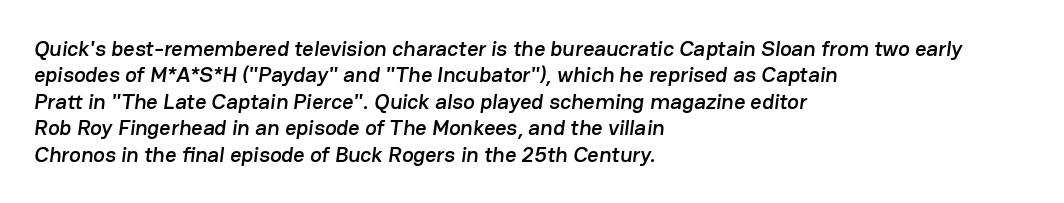
The image shows 22 px text type; set left-aligned, line spacing 1.2x, normal letter spacing, not underlined.
